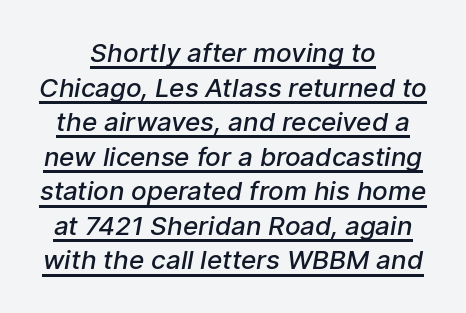
{"bold": "semi", "underline": "yes", "align": "center", "line_spacing": "normal", "line_spacing_ratio": 1.33, "letter_spacing": "normal", "letter_spacing_em": 0.0, "glyph_px": 26}
